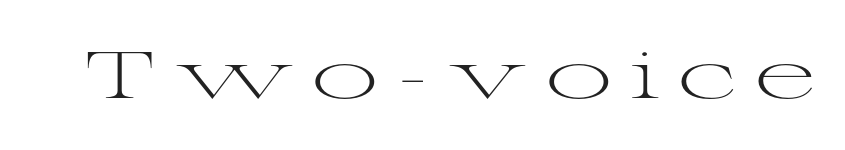
The image shows 66 px light, wide serif type, upright; set unusually wide letter spacing (+0.28 em), not underlined; medium stroke contrast and a medium x-height.
